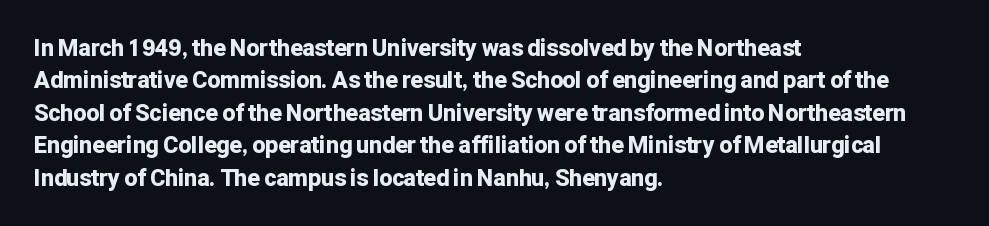
The space directly below the letters is spotless. A dark, heavy texture on the line: the type is bold. Every row of glyphs begins at an identical x-position on the left. Posture: vertical.
